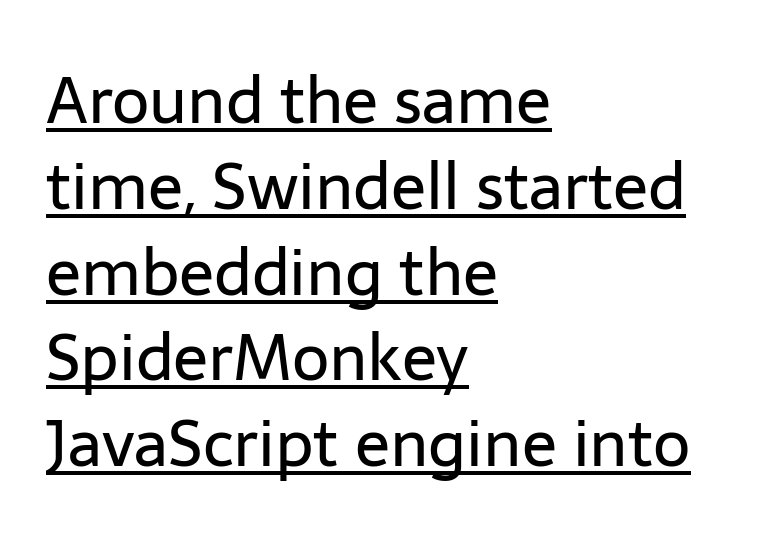
Upright lettering throughout. Think of a printed novel: that variable character pitch is what you see here. Normally led — the rows are evenly, conventionally spaced. The rendering anchors every line to the left-hand side. Serifs: no, the terminals of the letterforms are clean. No chunkiness to these letters — they're not bold.
